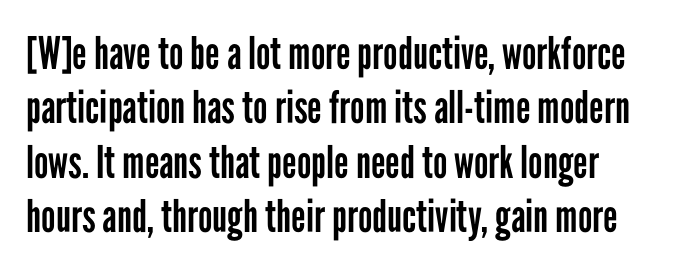
The image shows 45 px regular-weight, condensed sans-serif type, upright; set line spacing 1.21x, normal letter spacing, not underlined; low stroke contrast and a medium x-height.
